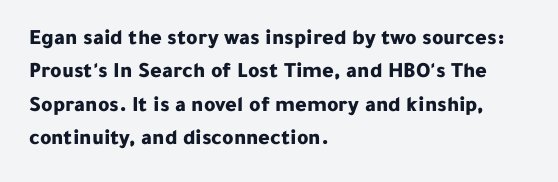
Q: Is the text bold? A: Yes.
Q: Is the text italic (slanted)? A: No, it is upright.
Q: Is the text underlined? A: No.
Q: How is the paragraph aligned? A: Left-aligned.
Q: Is the spacing between letters normal or unusually wide? A: Normal.
Q: Is the spacing between lines tight, normal or loose? A: Normal.
